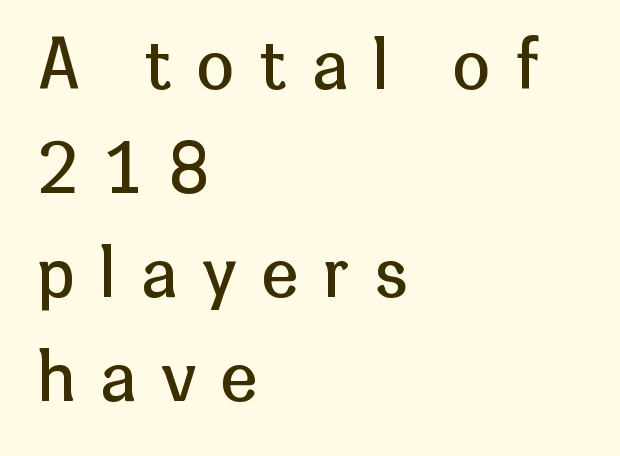
Q: Is the text bold? A: No.
Q: Is the text italic (slanted)? A: No, it is upright.
Q: Is the typeface a serif or a sans-serif typeface? A: Sans-serif.
Q: Is the text underlined? A: No.
Q: How is the paragraph aligned? A: Left-aligned.
Q: Is the spacing between letters normal or unusually wide? A: Unusually wide.
Q: Is the spacing between lines tight, normal or loose? A: Normal.
Q: Width (condensed, normal, or wide)? A: Normal.
Q: Stroke contrast? A: Low.
Q: x-height? A: Medium.
Q: Monospaced? A: No.
